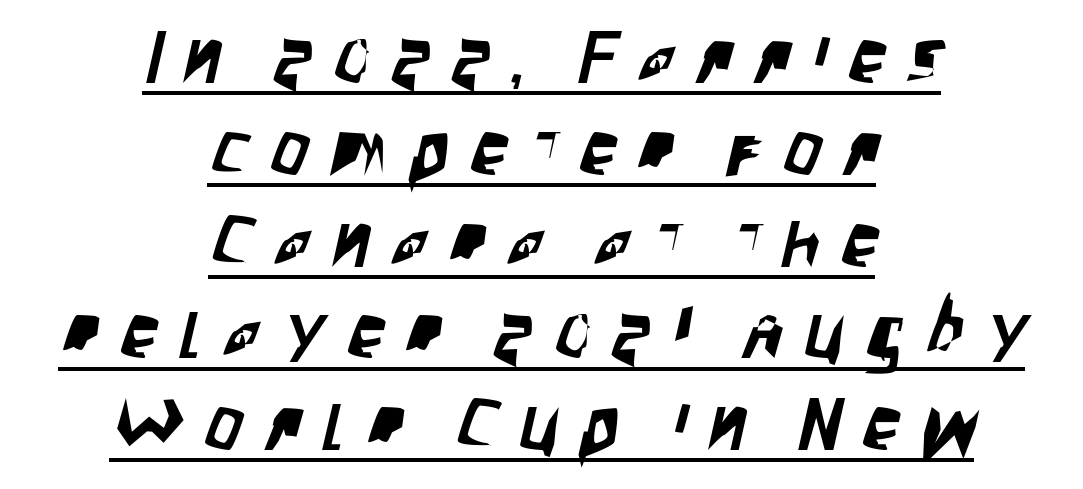
Q: Is the typeface a serif or a sans-serif typeface? A: Sans-serif.
Q: Is the text underlined? A: Yes.
Q: How is the paragraph aligned? A: Centered.
Q: Is the spacing between letters normal or unusually wide? A: Unusually wide.
Q: Width (condensed, normal, or wide)? A: Condensed.
Q: Stroke contrast? A: Low.
Q: x-height? A: Large.
Q: Monospaced? A: No.
